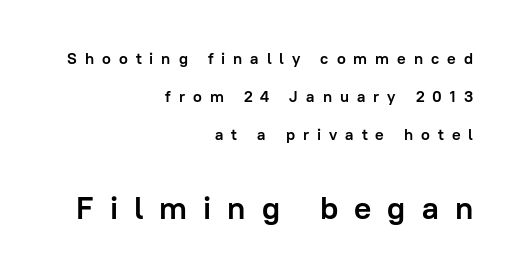
This is heavy type, rendered in bold. Summary of vertical rhythm: relaxed, with wide interline spacing. Glance below the letters and you will spot only blank space. Characters remain perfectly vertical along every line. Think of a printed novel: that variable character pitch is what you see here. You can tell from the bare stems that sans-serif type was used.
